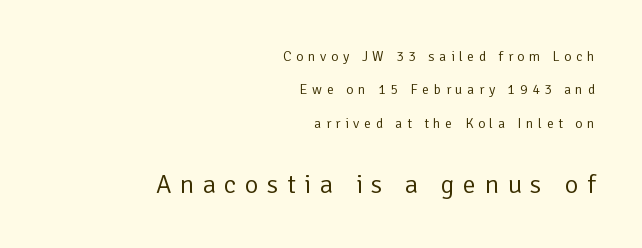
Q: Is the text bold? A: No.
Q: Is the text italic (slanted)? A: No, it is upright.
Q: Is the text underlined? A: No.
Q: How is the paragraph aligned? A: Right-aligned.
Q: Is the spacing between letters normal or unusually wide? A: Unusually wide.
Q: Is the spacing between lines tight, normal or loose? A: Loose.
Q: Which block of text is set in a larger size, the first (top) or the second (bottom)? A: The second (bottom) one.
